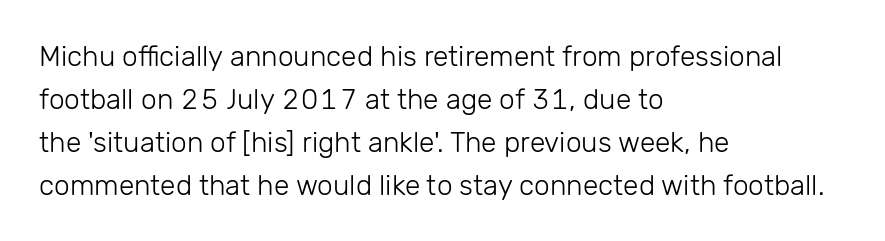
Q: Is the text bold? A: No.
Q: Is the text italic (slanted)? A: No, it is upright.
Q: Is the typeface a serif or a sans-serif typeface? A: Sans-serif.
Q: Is the text underlined? A: No.
Q: How is the paragraph aligned? A: Left-aligned.
Q: Is the spacing between letters normal or unusually wide? A: Normal.
Q: Is the spacing between lines tight, normal or loose? A: Normal.
Q: Width (condensed, normal, or wide)? A: Normal.
Q: Stroke contrast? A: Low.
Q: x-height? A: Medium.
Q: Monospaced? A: No.
